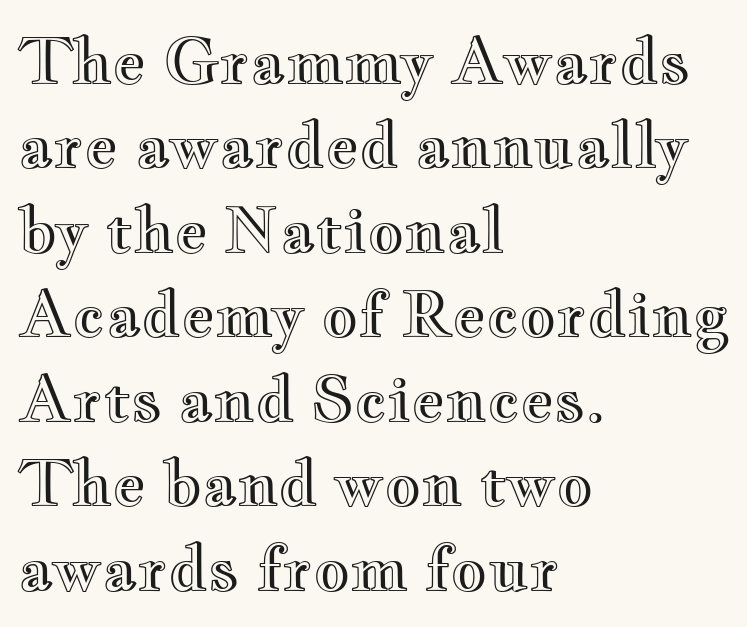
{"italic": "no", "width": "wide", "x_height": "small", "monospaced": "no", "underline": "no", "align": "left", "line_spacing": "normal", "line_spacing_ratio": 1.34, "letter_spacing": "normal", "letter_spacing_em": 0.0, "glyph_px": 63}
